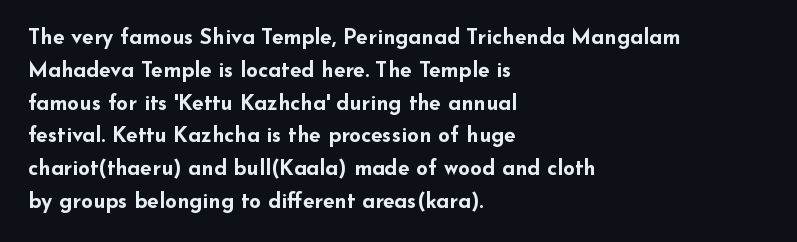
The image shows 21 px bold type, upright; set left-aligned, normal line spacing (1.56x), normal letter spacing, not underlined.
